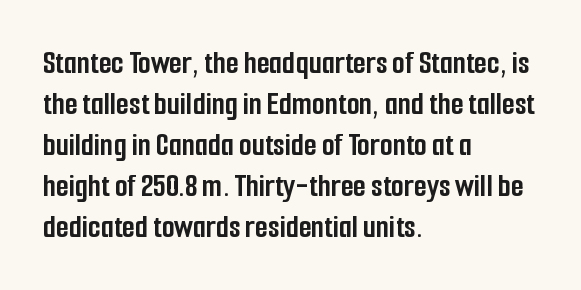
{"serif": "no", "italic": "no", "bold": "yes", "weight": "semibold", "width": "condensed", "stroke_contrast": "low", "x_height": "medium", "monospaced": "no", "underline": "no", "align": "left", "line_spacing_ratio": 1.24, "letter_spacing": "normal", "letter_spacing_em": 0.0, "glyph_px": 33}
